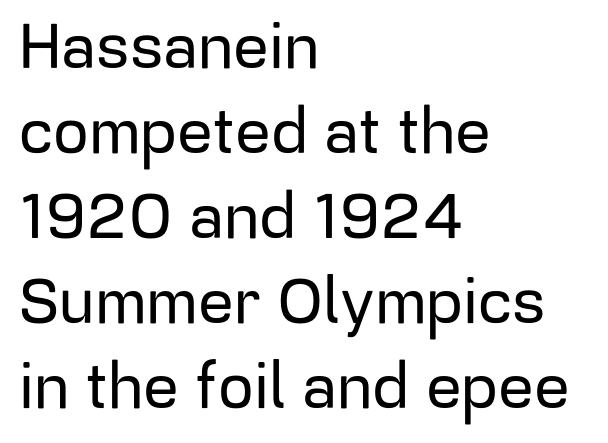
{"serif": "no", "italic": "no", "width": "normal", "stroke_contrast": "low", "x_height": "medium", "monospaced": "no", "underline": "no", "align": "left", "line_spacing": "normal", "line_spacing_ratio": 1.35, "letter_spacing": "normal", "letter_spacing_em": 0.0, "glyph_px": 63}
